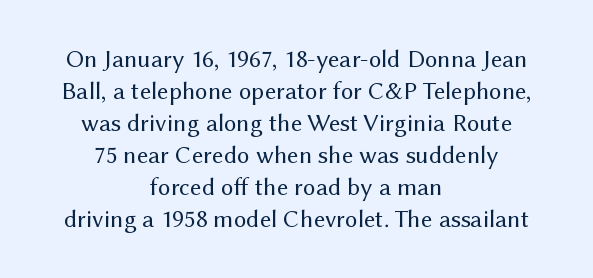
The image shows 25 px text type, upright; set centered, normal line spacing (1.28x), normal letter spacing, not underlined.
